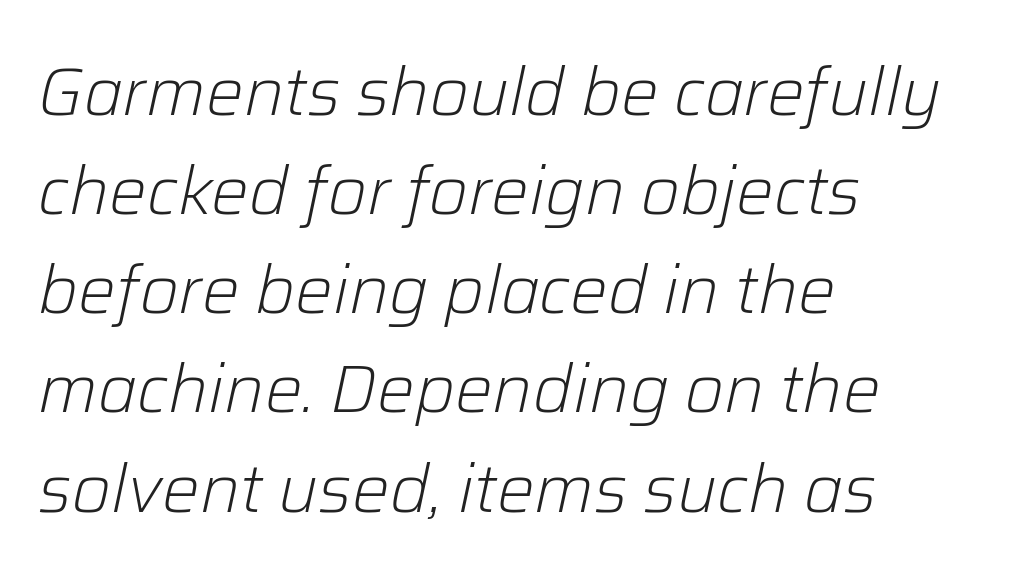
{"italic": "yes", "lean": "right", "slant_degrees": 12, "bold": "no", "weight": "light", "width": "normal", "stroke_contrast": "low", "x_height": "medium", "monospaced": "no", "underline": "no", "align": "left", "line_spacing": "normal", "line_spacing_ratio": 1.48, "letter_spacing": "normal", "letter_spacing_em": 0.0, "glyph_px": 67}
